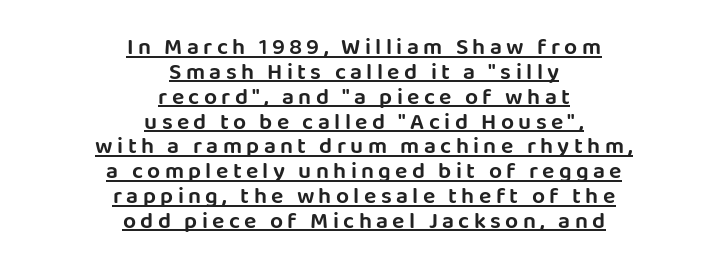
Underlined type. The lines in this sample share a center point and differ in where they start and stop. In terms of leading, this rendering errs on the cramped side. Style check: upright.
